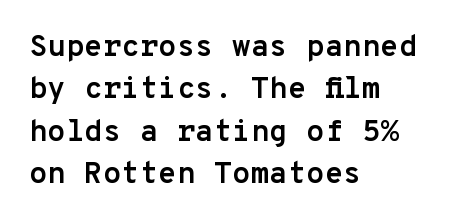
Q: Is the text bold? A: Yes.
Q: Is the text italic (slanted)? A: No, it is upright.
Q: Is the typeface a serif or a sans-serif typeface? A: Sans-serif.
Q: Is the text underlined? A: No.
Q: How is the paragraph aligned? A: Left-aligned.
Q: Is the spacing between letters normal or unusually wide? A: Normal.
Q: Is the spacing between lines tight, normal or loose? A: Normal.
Q: Width (condensed, normal, or wide)? A: Normal.
Q: Stroke contrast? A: Low.
Q: x-height? A: Medium.
Q: Monospaced? A: Yes.
